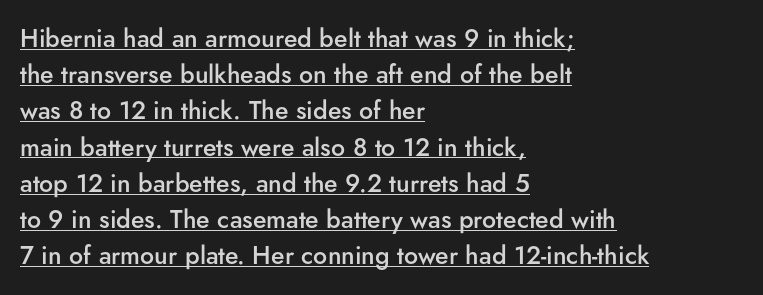
The lines in this sample share a left origin and differ only in where they stop. Letter spacing: default. Caption: semibold face, moderately heavy strokes. No italicization has been applied; the sample stays upright.
